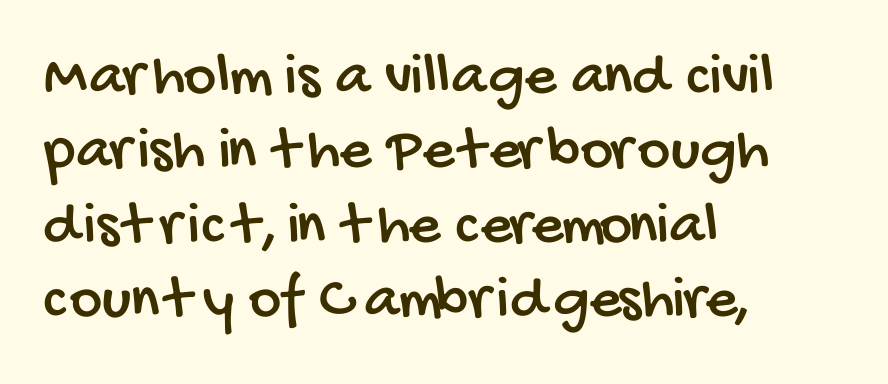
Descenders hang freely into open space. What stands out about the letter spacing? Nothing — it is the standard amount. This is sans-serif lettering, the kind often seen on screens and signage. Notice how the passage keeps a crisp vertical edge on the left only. Looks like regular typesetting: each glyph gets only the width it needs.
